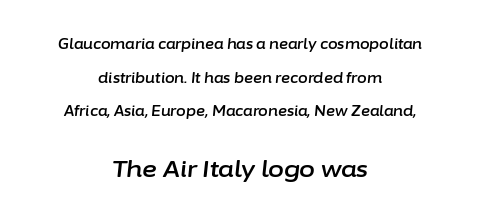
Each new line begins a long way beneath the previous one. Is the type slanted? Yes — the strokes lean at a clear angle. One-word summary of the alignment: center. The zone under the glyphs is completely vacant.
